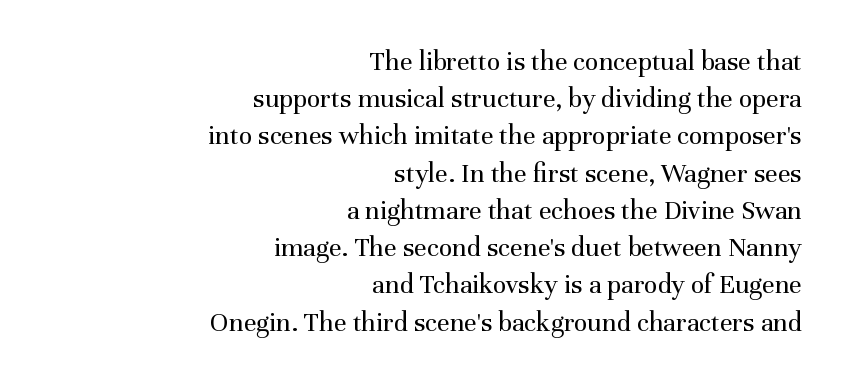
Q: Is the text bold? A: No.
Q: Is the text italic (slanted)? A: No, it is upright.
Q: Is the typeface a serif or a sans-serif typeface? A: Serif.
Q: Is the text underlined? A: No.
Q: How is the paragraph aligned? A: Right-aligned.
Q: Is the spacing between letters normal or unusually wide? A: Normal.
Q: Is the spacing between lines tight, normal or loose? A: Normal.
Q: Width (condensed, normal, or wide)? A: Normal.
Q: Stroke contrast? A: Medium.
Q: x-height? A: Medium.
Q: Monospaced? A: No.
